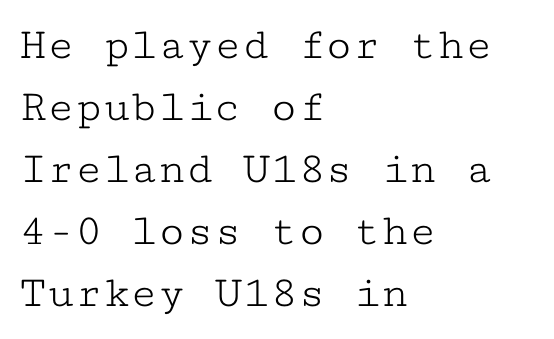
Q: Is the text bold? A: No.
Q: Is the text italic (slanted)? A: No, it is upright.
Q: Is the typeface a serif or a sans-serif typeface? A: Serif.
Q: Is the text underlined? A: No.
Q: How is the paragraph aligned? A: Left-aligned.
Q: Is the spacing between letters normal or unusually wide? A: Normal.
Q: Is the spacing between lines tight, normal or loose? A: Normal.
Q: Width (condensed, normal, or wide)? A: Wide.
Q: Stroke contrast? A: Low.
Q: x-height? A: Medium.
Q: Monospaced? A: Yes.
